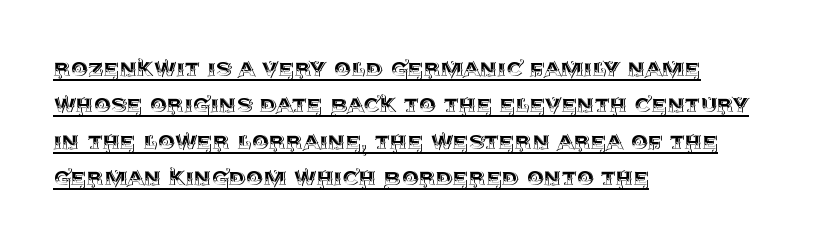
{"italic": "no", "underline": "yes", "align": "left", "line_spacing": "normal", "line_spacing_ratio": 1.35, "letter_spacing": "normal", "letter_spacing_em": 0.0, "glyph_px": 27}
